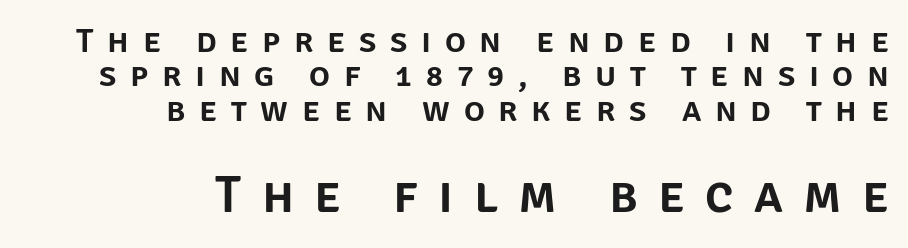
{"serif": "no", "italic": "no", "width": "normal", "stroke_contrast": "low", "x_height": "large", "monospaced": "no", "underline": "no", "align": "right", "line_spacing": "tight", "line_spacing_ratio": 0.98, "letter_spacing": "wide", "letter_spacing_em": 0.39, "larger_block": "second", "size_ratio": 1.49, "glyph_px": 52}
